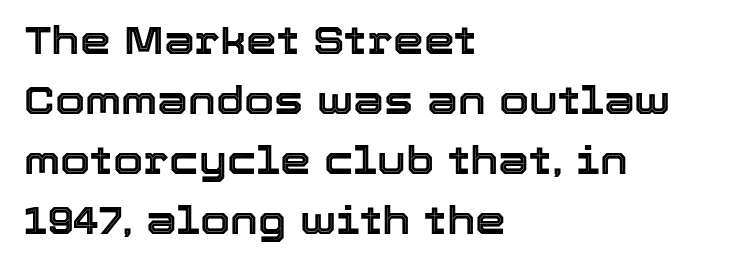
You can tell it's not italic because the verticals are truly vertical. The horizontal fit of the characters is conventional and even. Descenders are the only things crossing below the line. The letters advance in unequal steps, a hallmark of proportional type.
